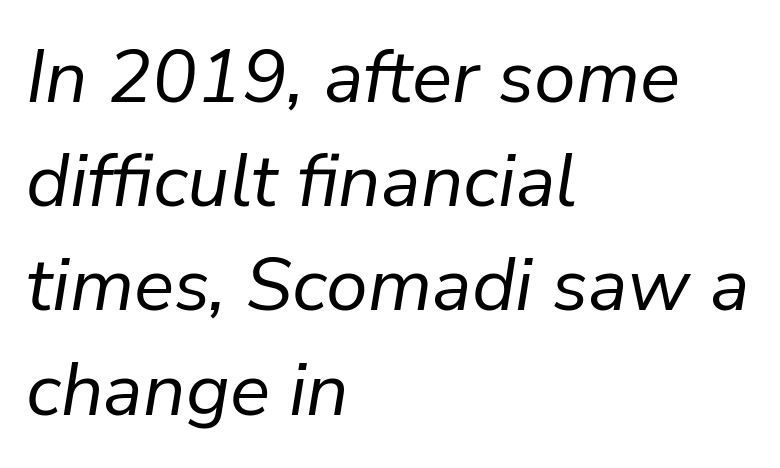
The string is rendered with underlining switched off. A typesetter would call this proportional, since set widths differ per character. Stems and bowls with no extra thickness — not bold. Observe the lean: these are italic letterforms.
